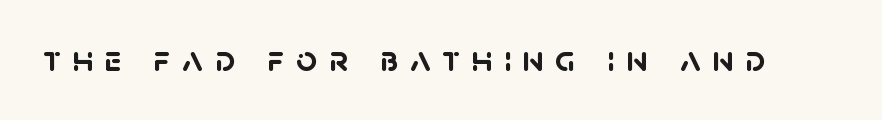
The image shows 37 px semibold sans-serif type; set unusually wide letter spacing (+0.31 em), not underlined; low stroke contrast and a large x-height.
